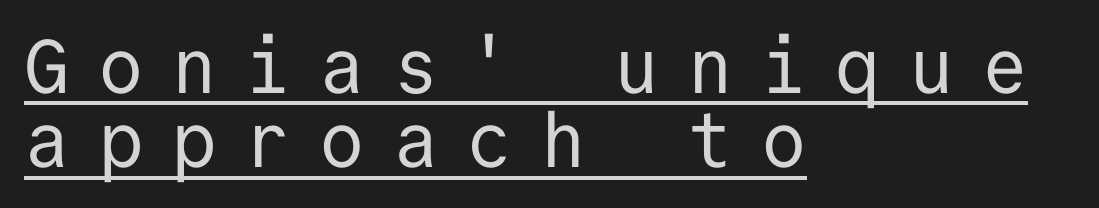
{"serif": "no", "italic": "no", "bold": "no", "weight": "regular", "width": "normal", "stroke_contrast": "low", "x_height": "medium", "monospaced": "yes", "underline": "yes", "align": "left", "line_spacing": "tight", "line_spacing_ratio": 0.98, "letter_spacing": "wide", "letter_spacing_em": 0.37, "glyph_px": 76}
